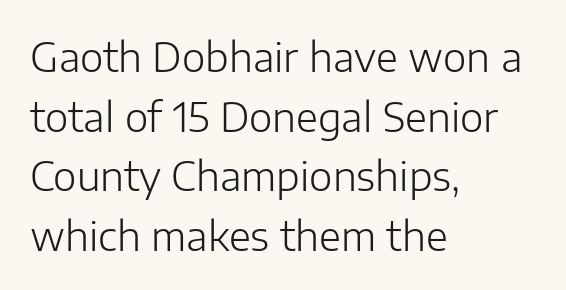
The image shows 40 px light sans-serif type, upright; set left-aligned, normal line spacing (1.49x), normal letter spacing, not underlined; low stroke contrast and a medium x-height.
